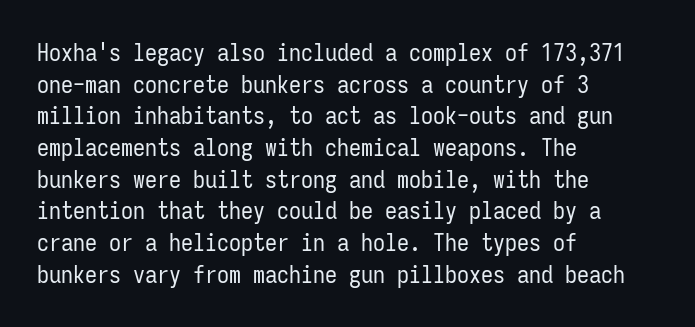
{"italic": "no", "bold": "no", "underline": "no", "align": "left", "line_spacing": "normal", "line_spacing_ratio": 1.32, "letter_spacing": "normal", "letter_spacing_em": 0.0, "glyph_px": 24}
